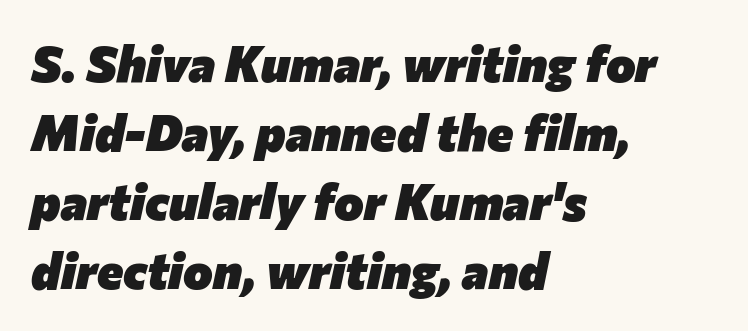
Words float on clear page, feet unadorned. Is this a fixed-width face? No — the glyphs have proportional, varying widths. Caption: bold face, heavy strokes. The type is set solid horizontally, with unmodified tracking. A classic flush-left, rag-right setting is used for this passage.
